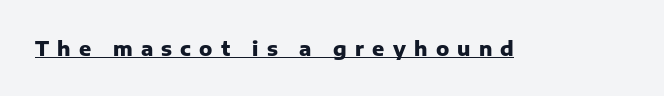
{"italic": "no", "bold": "yes", "underline": "yes", "letter_spacing": "wide", "letter_spacing_em": 0.41, "glyph_px": 20}
